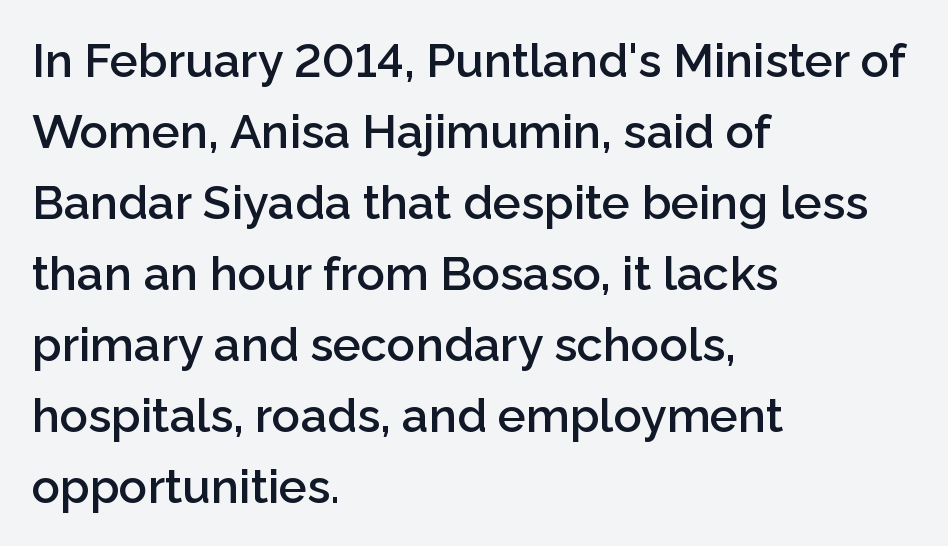
Q: Is the text bold? A: Semi-bold.
Q: Is the text italic (slanted)? A: No, it is upright.
Q: Is the typeface a serif or a sans-serif typeface? A: Sans-serif.
Q: Is the text underlined? A: No.
Q: How is the paragraph aligned? A: Left-aligned.
Q: Is the spacing between letters normal or unusually wide? A: Normal.
Q: Is the spacing between lines tight, normal or loose? A: Normal.
Q: Width (condensed, normal, or wide)? A: Normal.
Q: Stroke contrast? A: Low.
Q: x-height? A: Medium.
Q: Monospaced? A: No.
